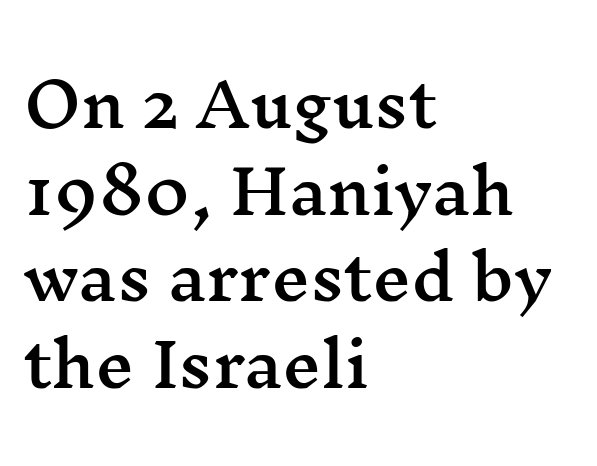
Each letter keeps its own natural width here, so spacing adapts to shape. Glance below the letters and you will spot only blank space. If you drew a line through each stem, it would be perfectly vertical. This sample is left-justified, so line endings fall wherever the words run out.
